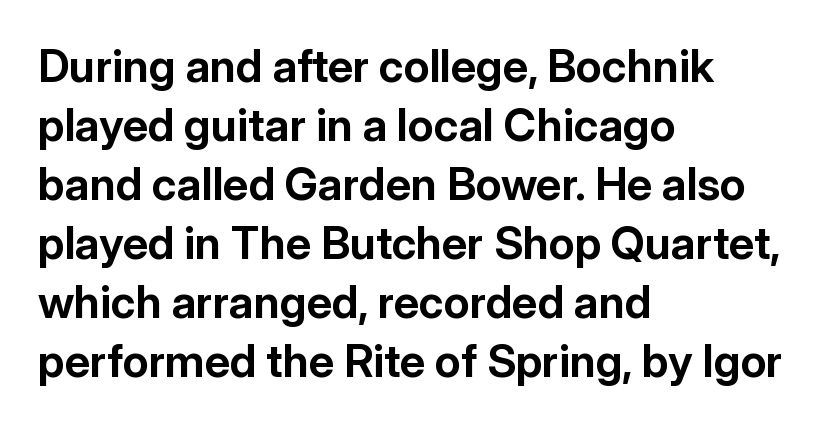
{"serif": "no", "italic": "no", "bold": "yes", "weight": "bold", "width": "normal", "stroke_contrast": "low", "x_height": "medium", "monospaced": "no", "underline": "no", "align": "left", "line_spacing": "normal", "line_spacing_ratio": 1.31, "letter_spacing": "normal", "letter_spacing_em": 0.0, "glyph_px": 45}
